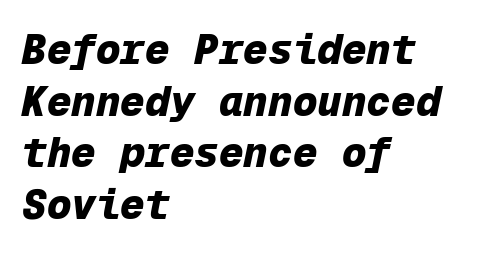
{"italic": "yes", "lean": "right", "slant_degrees": 12, "bold": "yes", "weight": "heavy", "width": "normal", "stroke_contrast": "low", "x_height": "medium", "monospaced": "yes", "underline": "no", "align": "left", "line_spacing": "normal", "line_spacing_ratio": 1.26, "letter_spacing": "normal", "letter_spacing_em": 0.0, "glyph_px": 41}
